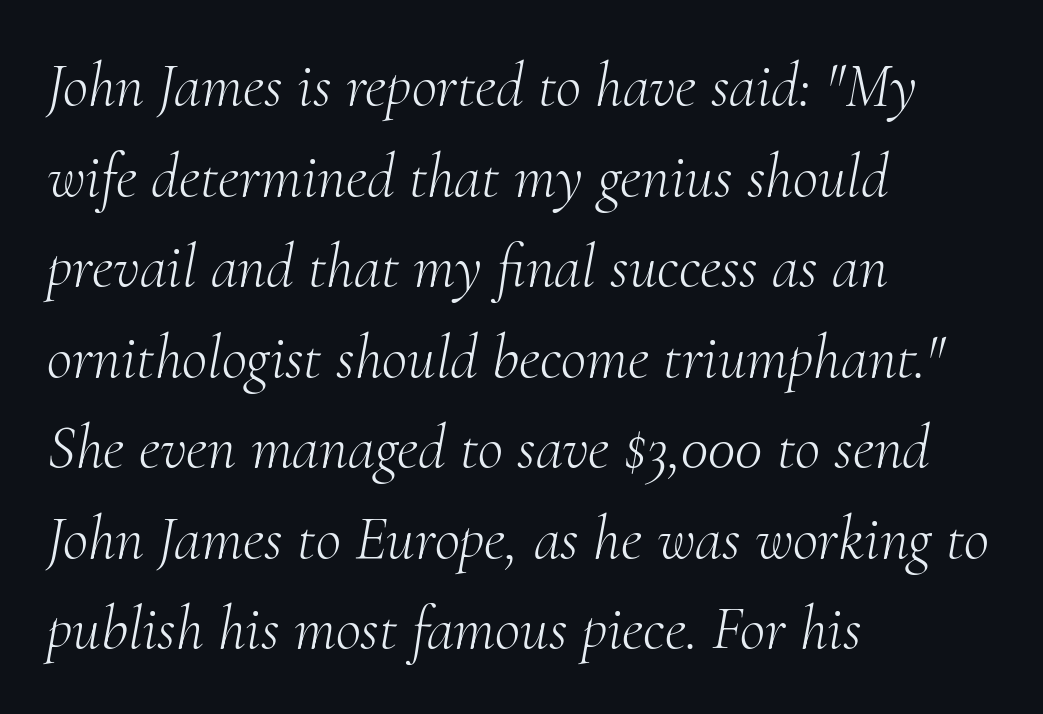
The weight tops out at a normal text grade. Slanted lettering throughout. The typesetter chose a ragged-right arrangement here. Typographically, this falls in the serif category. Default kerning and tracking; the words read as compact shapes. Spacing verdict: proportional, widths tailored to each character.
